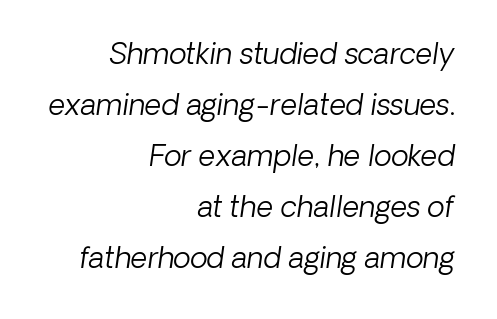
{"serif": "no", "bold": "no", "weight": "light", "width": "normal", "stroke_contrast": "low", "x_height": "medium", "monospaced": "no", "underline": "no", "align": "right", "line_spacing_ratio": 1.76, "letter_spacing": "normal", "letter_spacing_em": 0.0, "glyph_px": 29}
